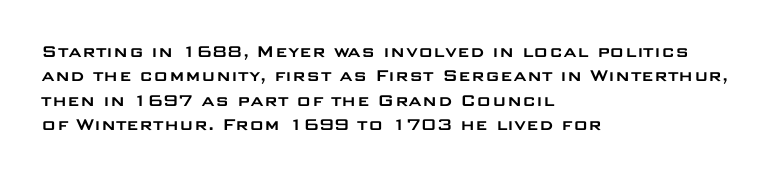
Look at the tracking — it's just the regular setting, nothing added. Horizontal alignment here is leftward, the default for most running prose. Clear beneath every line of the passage. Unlike italic type, these characters show no tilt at all.
